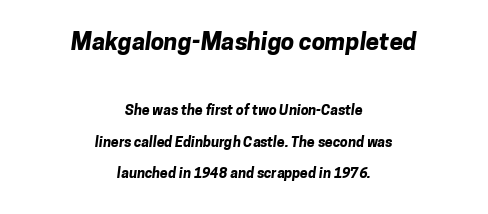
Q: Is the text bold? A: Yes.
Q: Is the text underlined? A: No.
Q: How is the paragraph aligned? A: Centered.
Q: Is the spacing between letters normal or unusually wide? A: Normal.
Q: Is the spacing between lines tight, normal or loose? A: Loose.
Q: Which block of text is set in a larger size, the first (top) or the second (bottom)? A: The first (top) one.
